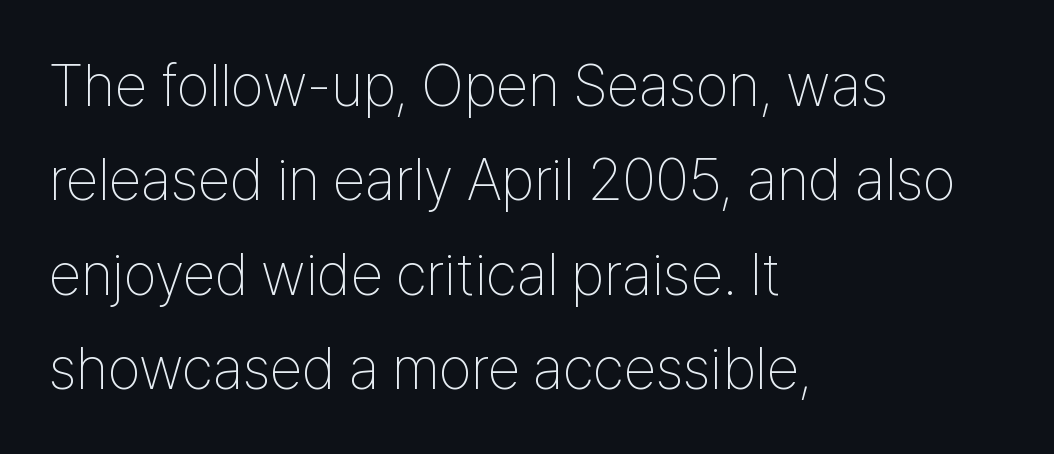
Q: Is the text bold? A: No.
Q: Is the text italic (slanted)? A: No, it is upright.
Q: Is the typeface a serif or a sans-serif typeface? A: Sans-serif.
Q: Is the text underlined? A: No.
Q: How is the paragraph aligned? A: Left-aligned.
Q: Is the spacing between letters normal or unusually wide? A: Normal.
Q: Is the spacing between lines tight, normal or loose? A: Normal.
Q: Width (condensed, normal, or wide)? A: Condensed.
Q: Stroke contrast? A: Low.
Q: x-height? A: Medium.
Q: Monospaced? A: No.
